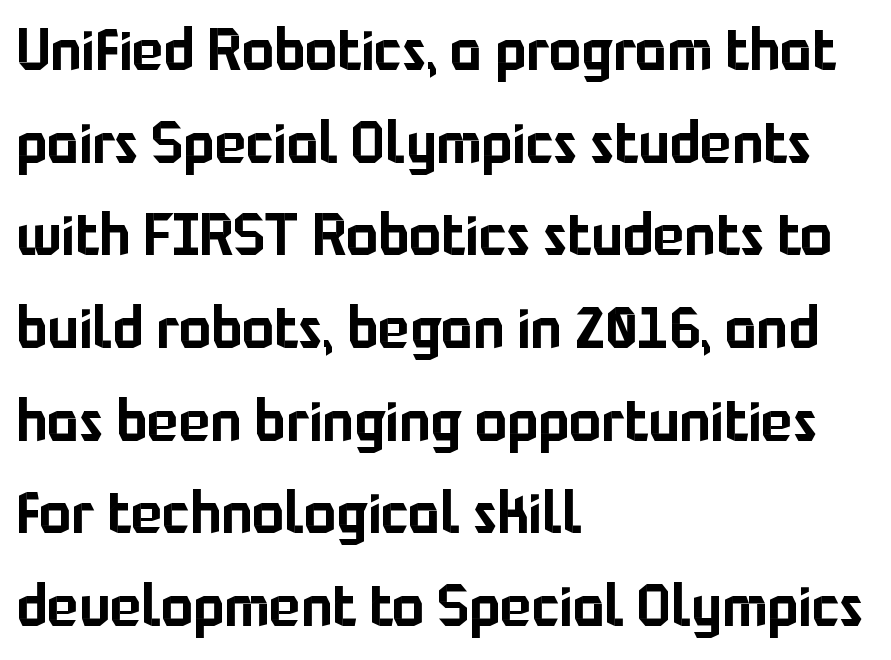
{"serif": "no", "italic": "no", "width": "normal", "stroke_contrast": "low", "x_height": "medium", "monospaced": "no", "underline": "no", "align": "left", "line_spacing": "normal", "line_spacing_ratio": 1.57, "letter_spacing": "normal", "letter_spacing_em": 0.0, "glyph_px": 59}
